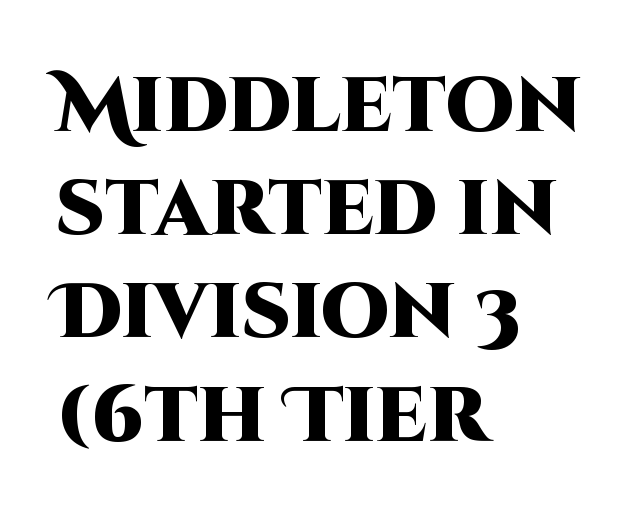
The image shows 77 px heavy sans-serif type, upright; set left-aligned, normal line spacing (1.34x), normal letter spacing, not underlined; high stroke contrast and a large x-height.
